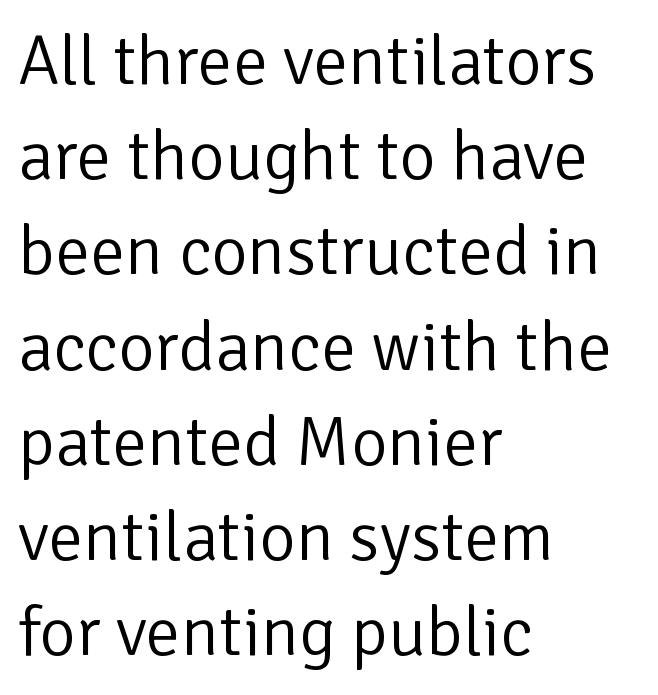
{"serif": "no", "italic": "no", "bold": "no", "weight": "light", "width": "normal", "stroke_contrast": "low", "x_height": "medium", "monospaced": "no", "underline": "no", "align": "left", "line_spacing": "normal", "line_spacing_ratio": 1.36, "letter_spacing": "normal", "letter_spacing_em": 0.0, "glyph_px": 70}
